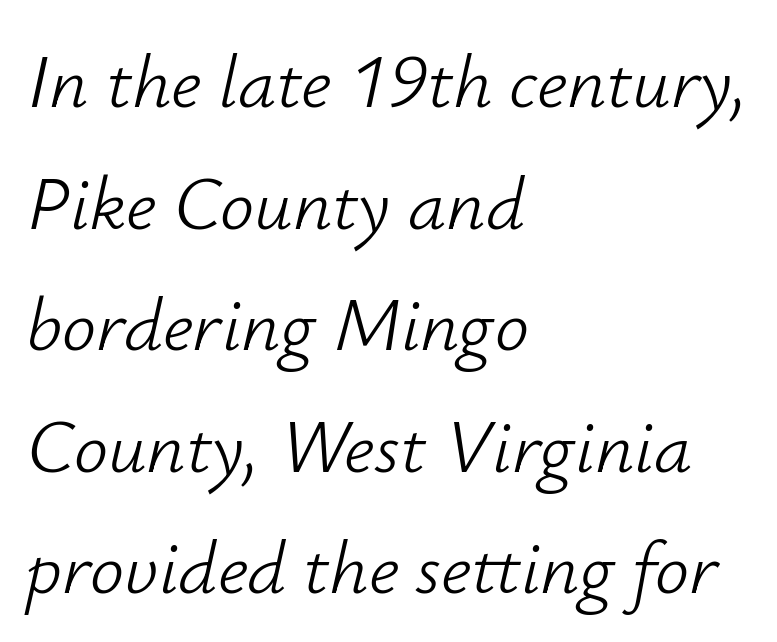
Q: Is the text bold? A: No.
Q: Is the text italic (slanted)? A: Yes, it leans right by about 12 degrees.
Q: Is the text underlined? A: No.
Q: How is the paragraph aligned? A: Left-aligned.
Q: Is the spacing between letters normal or unusually wide? A: Normal.
Q: Is the spacing between lines tight, normal or loose? A: Normal.
Q: Width (condensed, normal, or wide)? A: Normal.
Q: Stroke contrast? A: Low.
Q: x-height? A: Small.
Q: Monospaced? A: No.
